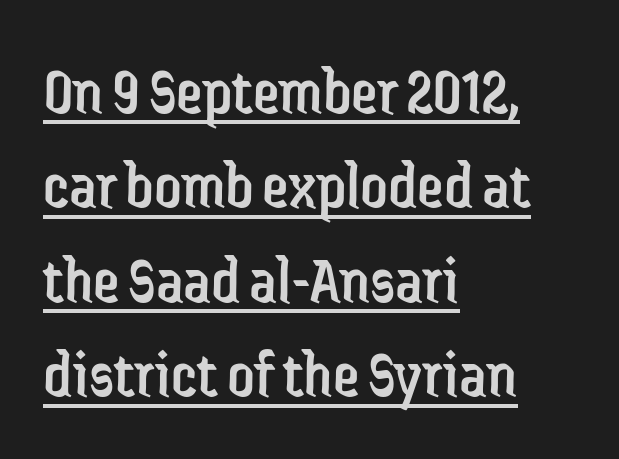
Q: Is the text bold? A: No.
Q: Is the text italic (slanted)? A: No, it is upright.
Q: Is the typeface a serif or a sans-serif typeface? A: Sans-serif.
Q: Is the text underlined? A: Yes.
Q: How is the paragraph aligned? A: Left-aligned.
Q: Is the spacing between letters normal or unusually wide? A: Normal.
Q: Is the spacing between lines tight, normal or loose? A: Normal.
Q: Width (condensed, normal, or wide)? A: Condensed.
Q: Stroke contrast? A: Low.
Q: x-height? A: Medium.
Q: Monospaced? A: No.
